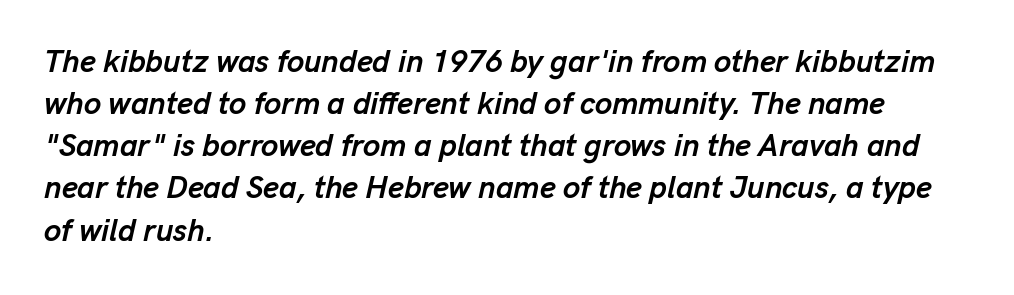
{"italic": "yes", "lean": "right", "slant_degrees": 13, "bold": "yes", "weight": "semibold", "width": "normal", "stroke_contrast": "low", "x_height": "medium", "monospaced": "no", "underline": "no", "align": "left", "line_spacing": "normal", "line_spacing_ratio": 1.36, "letter_spacing": "normal", "letter_spacing_em": 0.0, "glyph_px": 31}
